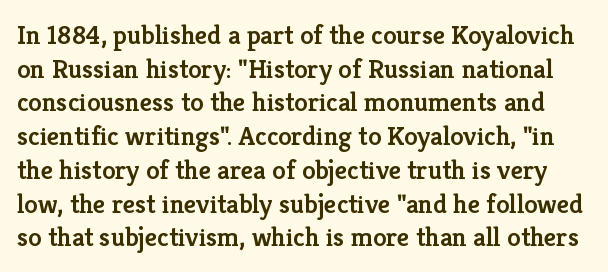
The image shows 27 px text type, upright; set normal line spacing (1.25x), normal letter spacing, not underlined.
